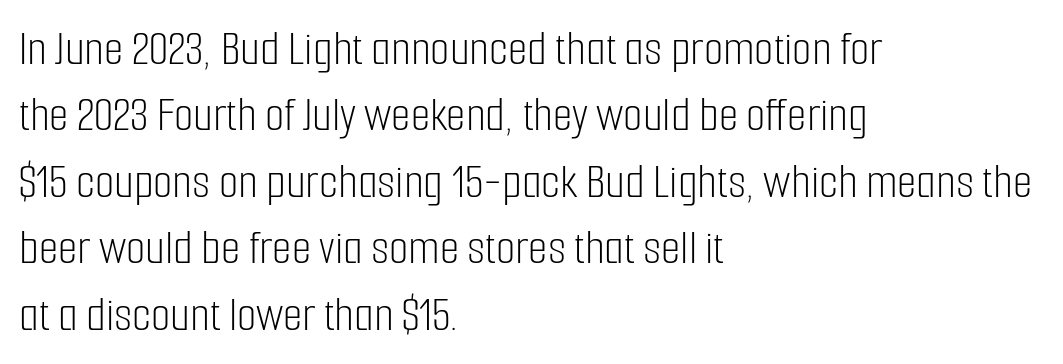
The image shows 50 px light, condensed sans-serif type, upright; set left-aligned, normal line spacing (1.33x), normal letter spacing, not underlined; low stroke contrast and a medium x-height.
